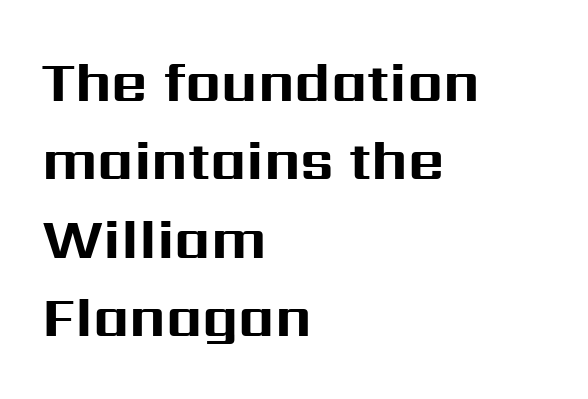
Q: Is the text bold? A: Yes.
Q: Is the text italic (slanted)? A: No, it is upright.
Q: Is the typeface a serif or a sans-serif typeface? A: Sans-serif.
Q: Is the text underlined? A: No.
Q: How is the paragraph aligned? A: Left-aligned.
Q: Is the spacing between letters normal or unusually wide? A: Normal.
Q: Is the spacing between lines tight, normal or loose? A: Normal.
Q: Width (condensed, normal, or wide)? A: Normal.
Q: Stroke contrast? A: Medium.
Q: x-height? A: Medium.
Q: Monospaced? A: No.
